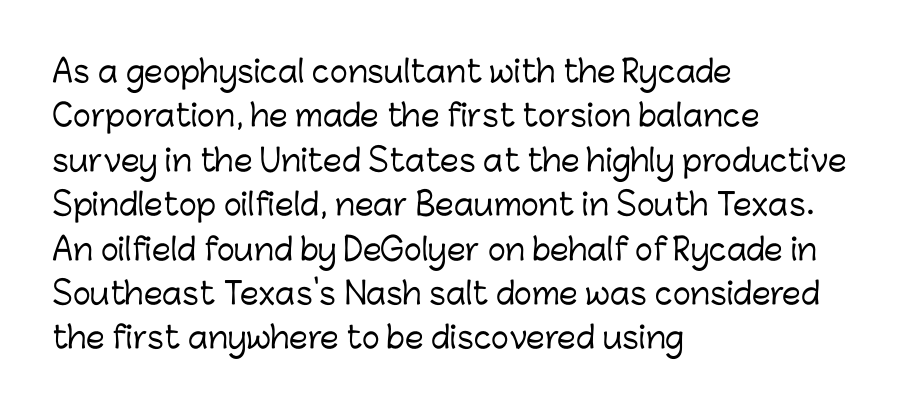
{"serif": "no", "italic": "no", "width": "normal", "stroke_contrast": "low", "x_height": "medium", "monospaced": "no", "underline": "no", "align": "left", "line_spacing": "normal", "line_spacing_ratio": 1.48, "letter_spacing": "normal", "letter_spacing_em": 0.0, "glyph_px": 30}
